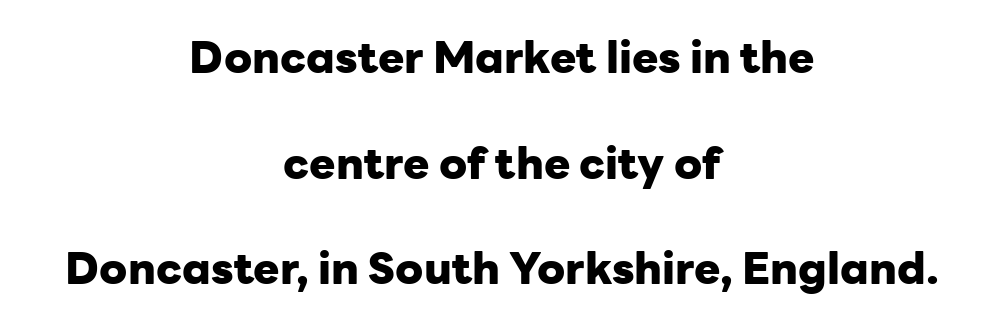
Q: Is the text bold? A: Yes.
Q: Is the text italic (slanted)? A: No, it is upright.
Q: Is the typeface a serif or a sans-serif typeface? A: Sans-serif.
Q: Is the text underlined? A: No.
Q: How is the paragraph aligned? A: Centered.
Q: Is the spacing between letters normal or unusually wide? A: Normal.
Q: Is the spacing between lines tight, normal or loose? A: Loose.
Q: Width (condensed, normal, or wide)? A: Normal.
Q: Stroke contrast? A: Low.
Q: x-height? A: Medium.
Q: Monospaced? A: No.
